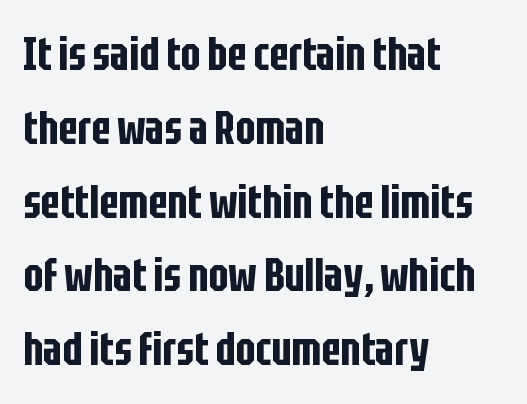
Q: Is the text italic (slanted)? A: No, it is upright.
Q: Is the typeface a serif or a sans-serif typeface? A: Sans-serif.
Q: Is the text underlined? A: No.
Q: How is the paragraph aligned? A: Left-aligned.
Q: Is the spacing between letters normal or unusually wide? A: Normal.
Q: Is the spacing between lines tight, normal or loose? A: Normal.
Q: Width (condensed, normal, or wide)? A: Condensed.
Q: Stroke contrast? A: Low.
Q: x-height? A: Large.
Q: Monospaced? A: No.
